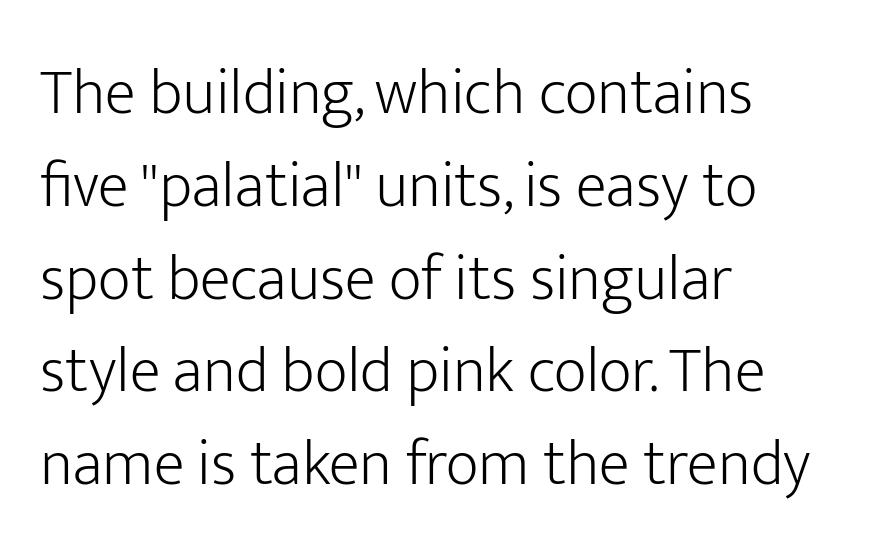
The image shows 64 px light sans-serif type, upright; set left-aligned, normal line spacing (1.45x), normal letter spacing, not underlined; low stroke contrast and a medium x-height.
